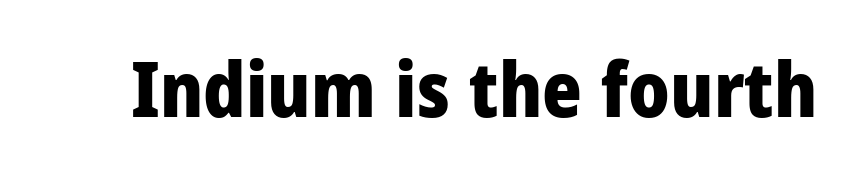
These lines keep a tight, regular rhythm from letter to letter. The type sits square on the baseline with zero lean. Descenders hang freely into open space. The characters look thick and weighty, a clear bold.
